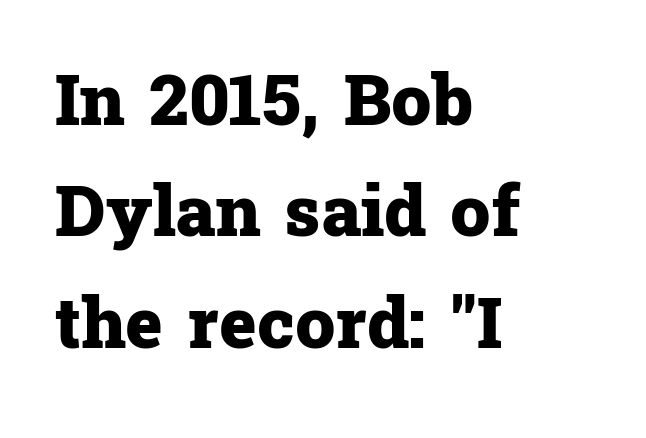
Q: Is the text bold? A: Yes.
Q: Is the text italic (slanted)? A: No, it is upright.
Q: Is the typeface a serif or a sans-serif typeface? A: Serif.
Q: Is the text underlined? A: No.
Q: How is the paragraph aligned? A: Left-aligned.
Q: Is the spacing between letters normal or unusually wide? A: Normal.
Q: Is the spacing between lines tight, normal or loose? A: Normal.
Q: Width (condensed, normal, or wide)? A: Normal.
Q: Stroke contrast? A: Low.
Q: x-height? A: Medium.
Q: Monospaced? A: No.
